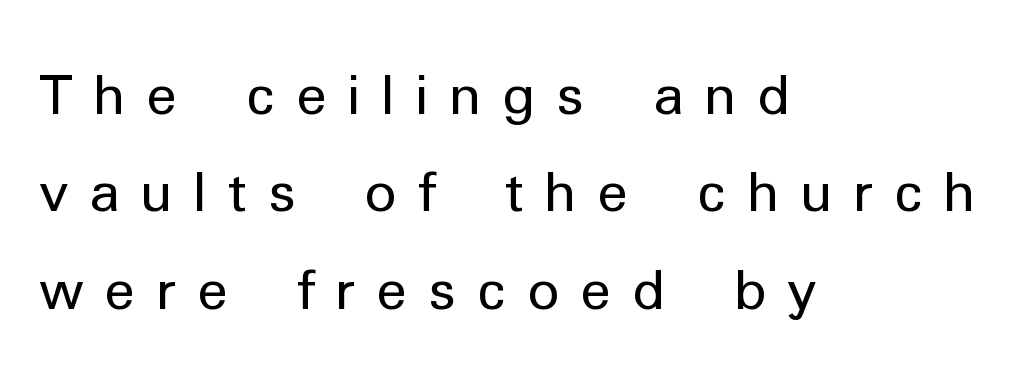
{"serif": "no", "italic": "no", "bold": "no", "weight": "regular", "width": "normal", "stroke_contrast": "low", "x_height": "medium", "monospaced": "no", "underline": "no", "align": "left", "line_spacing_ratio": 1.77, "letter_spacing": "wide", "letter_spacing_em": 0.37, "glyph_px": 55}
